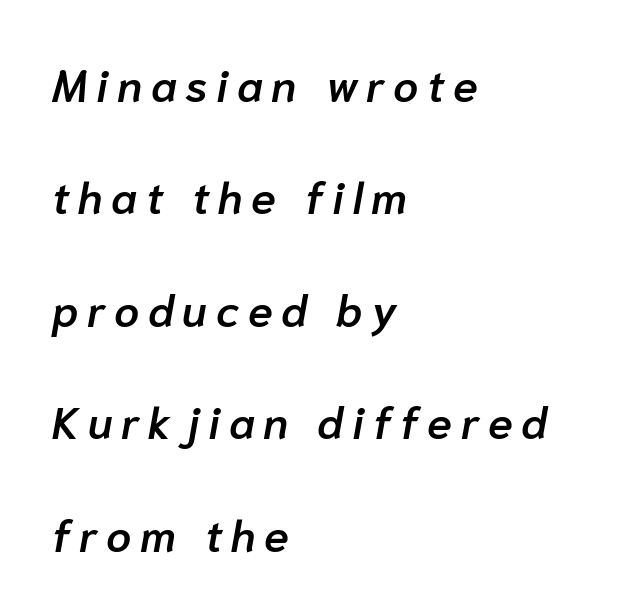
Q: Is the text bold? A: Semi-bold.
Q: Is the text italic (slanted)? A: Yes, it leans right by about 10 degrees.
Q: Is the text underlined? A: No.
Q: How is the paragraph aligned? A: Left-aligned.
Q: Is the spacing between lines tight, normal or loose? A: Loose.
Q: Width (condensed, normal, or wide)? A: Normal.
Q: Stroke contrast? A: Low.
Q: x-height? A: Medium.
Q: Monospaced? A: No.
